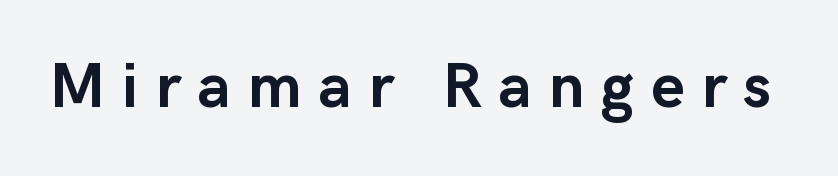
The image shows 64 px semibold sans-serif type, upright; set unusually wide letter spacing (+0.26 em), not underlined; low stroke contrast and a medium x-height.
